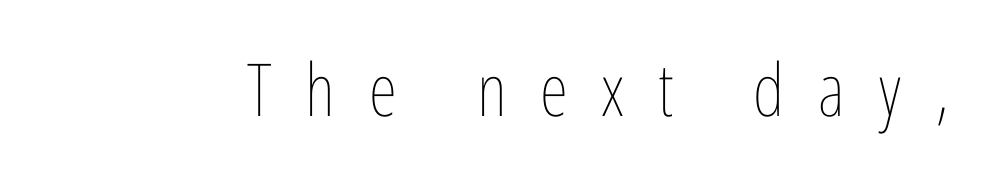
The tracking jumps out immediately: characters are airy and widely separated. The specimen omits any rule beneath the text block's lines. It's the straight-up-and-down kind of type. Looks like regular typesetting: each glyph gets only the width it needs. Weight class: somewhere from thin through regular.
